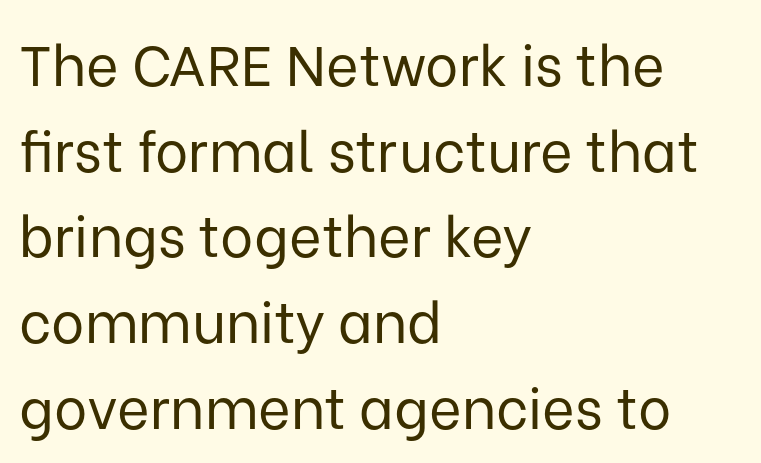
{"serif": "no", "italic": "no", "bold": "no", "weight": "regular", "width": "normal", "stroke_contrast": "low", "x_height": "medium", "monospaced": "no", "underline": "no", "align": "left", "line_spacing": "normal", "line_spacing_ratio": 1.53, "letter_spacing": "normal", "letter_spacing_em": 0.0, "glyph_px": 56}
